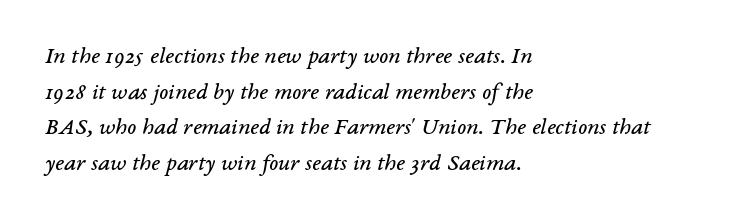
Q: Is the text bold? A: No.
Q: Is the text italic (slanted)? A: Yes, it leans right by about 14 degrees.
Q: Is the text underlined? A: No.
Q: How is the paragraph aligned? A: Left-aligned.
Q: Is the spacing between letters normal or unusually wide? A: Normal.
Q: Is the spacing between lines tight, normal or loose? A: Normal.
